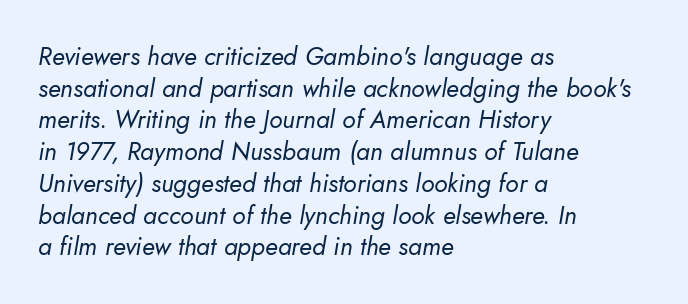
Q: Is the text bold? A: No.
Q: Is the text italic (slanted)? A: Yes, it leans right by about 10 degrees.
Q: Is the text underlined? A: No.
Q: How is the paragraph aligned? A: Left-aligned.
Q: Is the spacing between letters normal or unusually wide? A: Normal.
Q: Is the spacing between lines tight, normal or loose? A: Normal.
